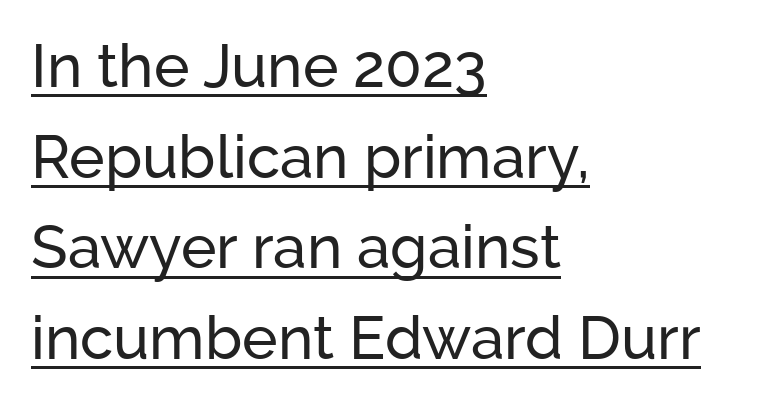
{"serif": "no", "italic": "no", "width": "normal", "stroke_contrast": "low", "x_height": "medium", "monospaced": "no", "underline": "yes", "align": "left", "line_spacing": "normal", "line_spacing_ratio": 1.51, "letter_spacing": "normal", "letter_spacing_em": 0.0, "glyph_px": 60}
